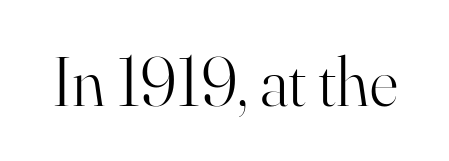
The image shows 70 px light serif type, upright; set normal letter spacing, not underlined; high stroke contrast and a small x-height.
